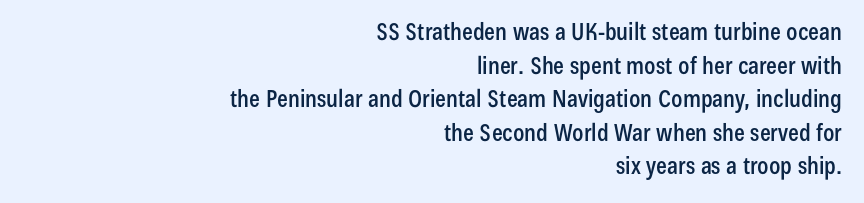
Each new line begins a customary step beneath the previous one. The typesetter chose a ragged-left arrangement here. Between one letter and the next there's only the usual sliver of space. The axis of the letterforms is exactly vertical. The foot of each line stays bare and open.
